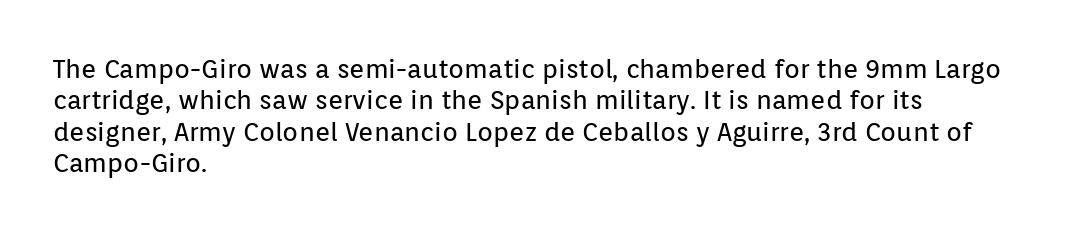
Q: Is the text bold? A: No.
Q: Is the text italic (slanted)? A: No, it is upright.
Q: Is the text underlined? A: No.
Q: How is the paragraph aligned? A: Left-aligned.
Q: Is the spacing between letters normal or unusually wide? A: Normal.
